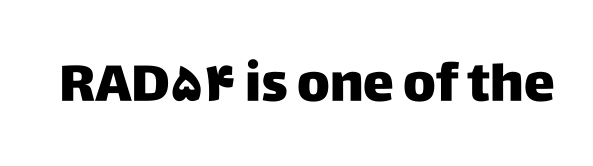
The image shows 52 px sans-serif type, upright; set normal letter spacing, not underlined; low stroke contrast and a large x-height.
